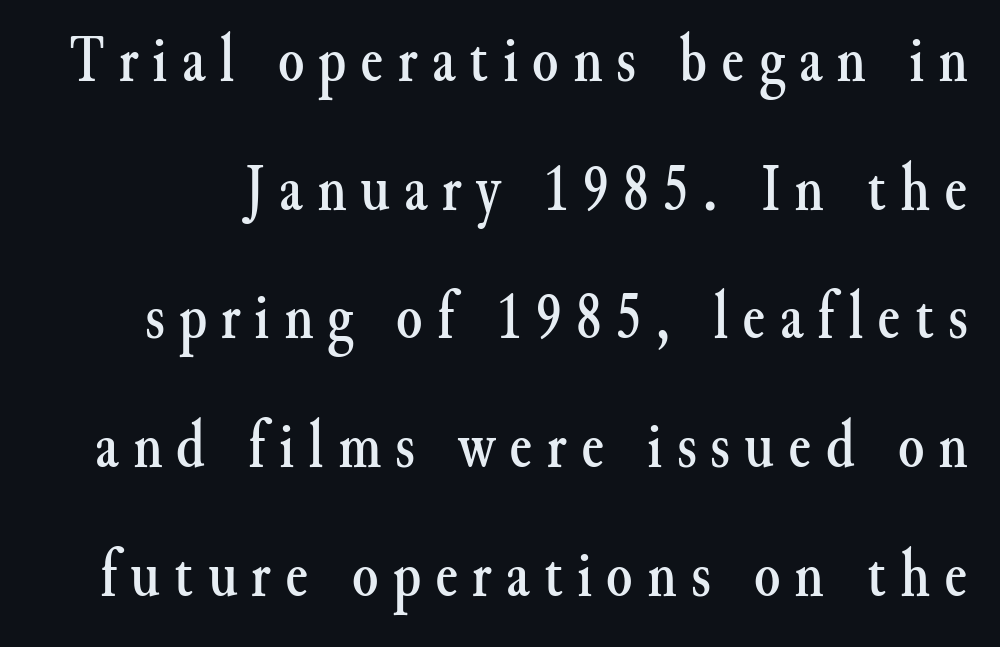
The image shows 67 px serif type, upright; set loose line spacing (1.92x), unusually wide letter spacing (+0.21 em), not underlined; medium stroke contrast and a small x-height.
